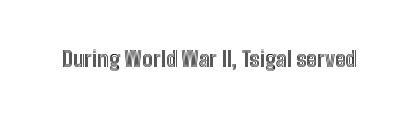
Every character sits straight up, as roman type does. The string is rendered with underlining switched off. Students, note that the glyphs here touch the page at normal intervals.
